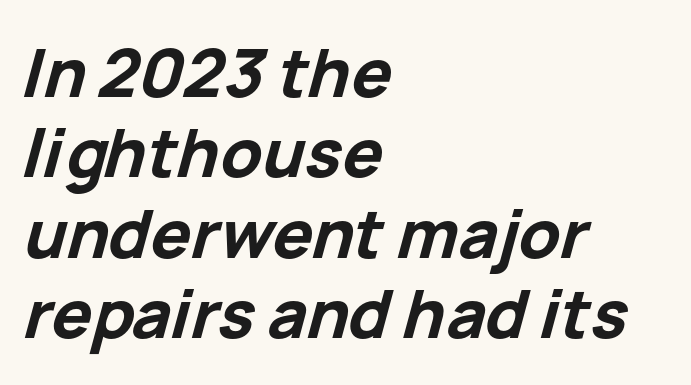
{"italic": "yes", "lean": "right", "slant_degrees": 15, "bold": "yes", "weight": "bold", "width": "normal", "stroke_contrast": "low", "x_height": "medium", "monospaced": "no", "underline": "no", "align": "left", "line_spacing_ratio": 1.2, "letter_spacing": "normal", "letter_spacing_em": 0.0, "glyph_px": 67}
